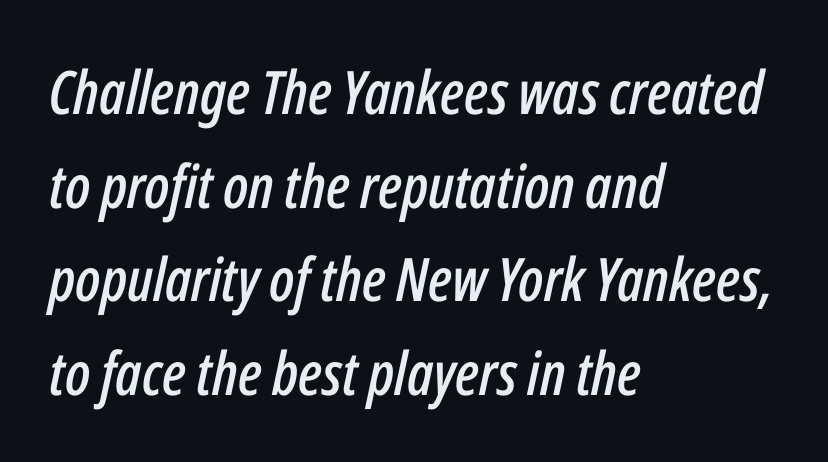
Descender tails drop into unmarked territory. Nobody touched the tracking dial on this one. These lines are rendered in a variable-pitch font. The lines are quadded left. The letters are slanted; this is an italic face. Reading down the column, the eye jumps a familiar distance to each next line.
